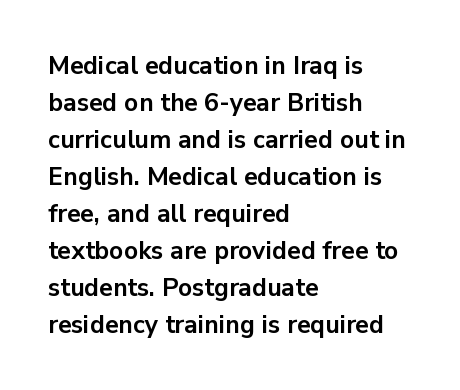
The image shows 25 px bold type, upright; set left-aligned, normal line spacing (1.48x), normal letter spacing, not underlined.
